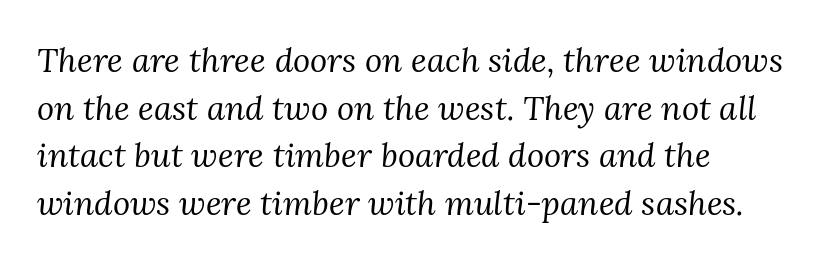
The typeface chosen for these lines features serifs. Heft: none added — not bold. If you drew a line through each stem, it would be angled. One-word summary of the alignment: left.
